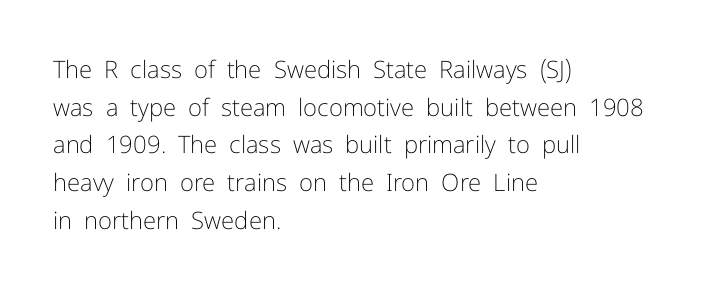
The setting favours the left margin, as ordinary paragraphs usually do. The face looks like a standard text weight, possibly lighter. Each row of text sits above clean, open space. Posture: straight, roman, zero tilt.
